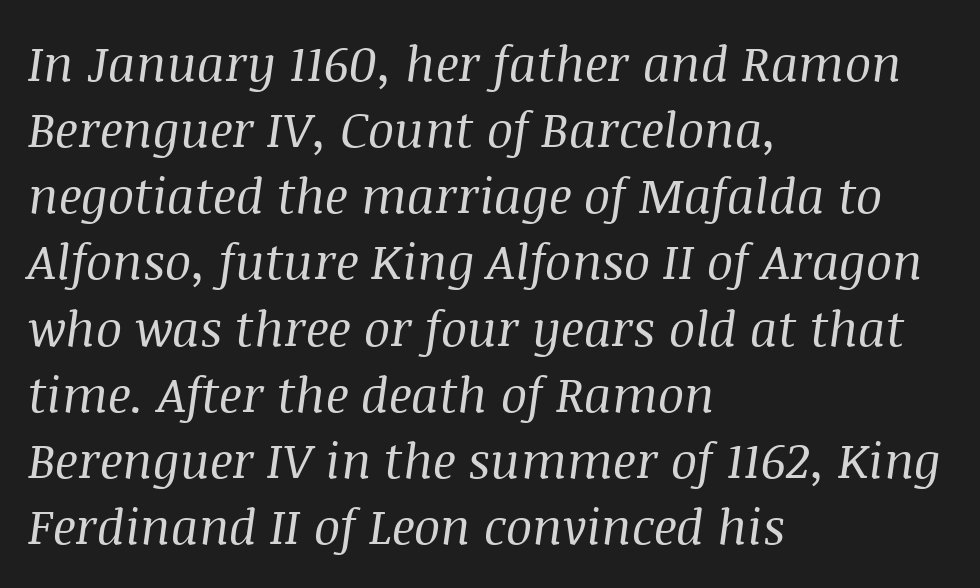
Q: Is the text bold? A: No.
Q: Is the text italic (slanted)? A: Yes, it leans right by about 8 degrees.
Q: Is the typeface a serif or a sans-serif typeface? A: Serif.
Q: Is the text underlined? A: No.
Q: How is the paragraph aligned? A: Left-aligned.
Q: Is the spacing between letters normal or unusually wide? A: Normal.
Q: Is the spacing between lines tight, normal or loose? A: Normal.
Q: Width (condensed, normal, or wide)? A: Normal.
Q: Stroke contrast? A: Medium.
Q: x-height? A: Large.
Q: Monospaced? A: No.
